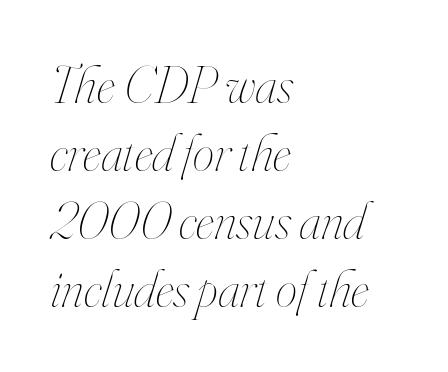
The image shows 54 px thin, condensed type, italic (leaning right); set left-aligned, normal line spacing (1.26x), normal letter spacing, not underlined; high stroke contrast and a small x-height.
